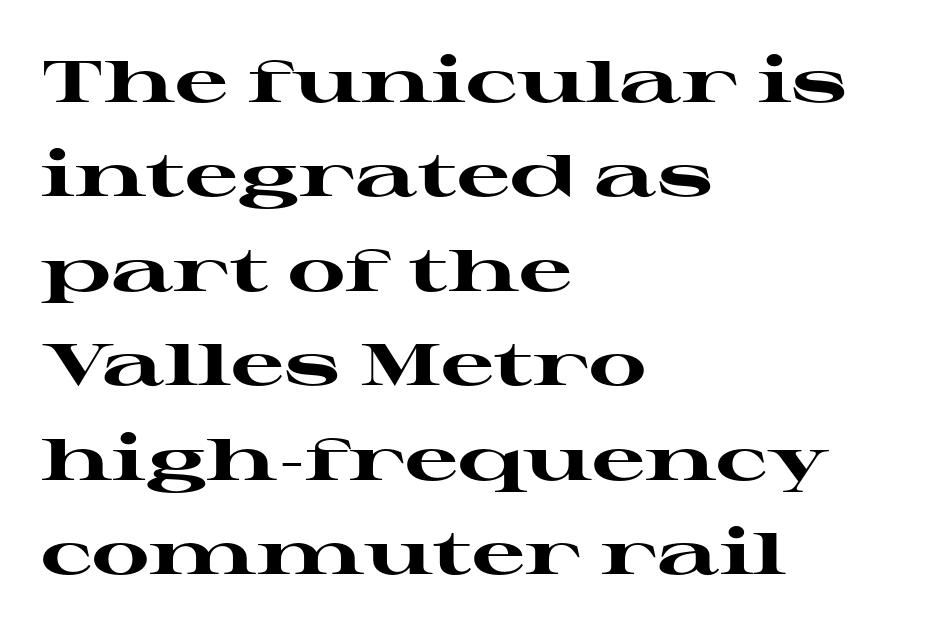
{"serif": "yes", "italic": "no", "bold": "yes", "weight": "heavy", "width": "wide", "stroke_contrast": "high", "x_height": "medium", "monospaced": "no", "underline": "no", "align": "left", "line_spacing": "normal", "line_spacing_ratio": 1.6, "letter_spacing": "normal", "letter_spacing_em": 0.0, "glyph_px": 59}
